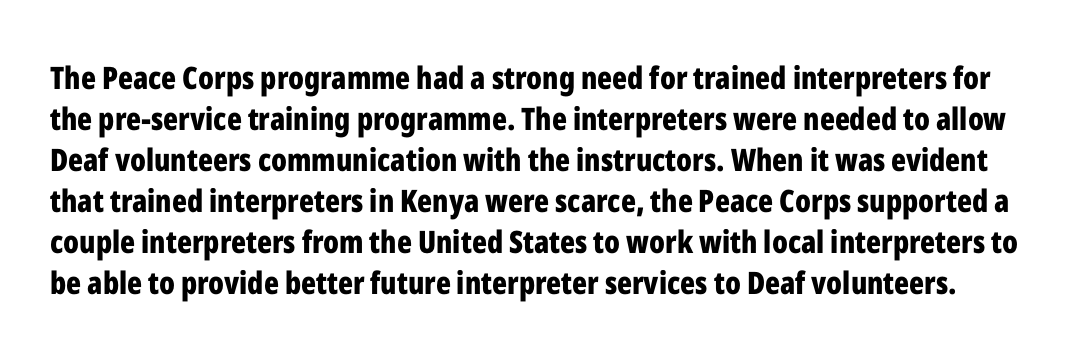
The image shows 31 px bold, condensed sans-serif type, upright; set normal line spacing (1.32x), normal letter spacing, not underlined; low stroke contrast and a medium x-height.
